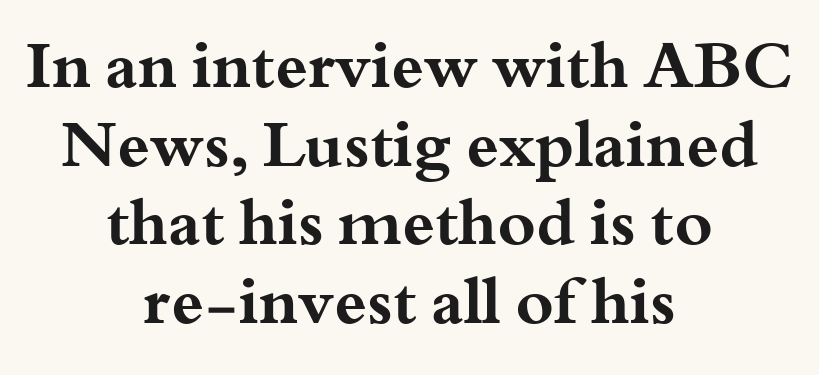
The image shows 65 px bold, wide serif type, upright; set centered, line spacing 1.21x, normal letter spacing, not underlined; medium stroke contrast and a small x-height.
